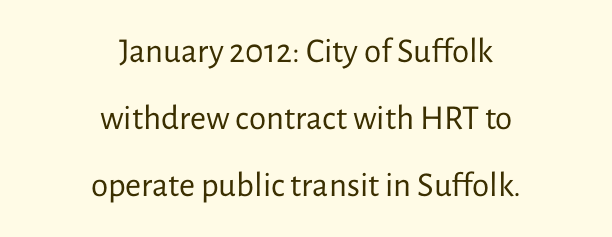
The image shows 35 px regular-weight sans-serif type, upright; set centered, loose line spacing (1.91x), normal letter spacing, not underlined; low stroke contrast and a medium x-height.
